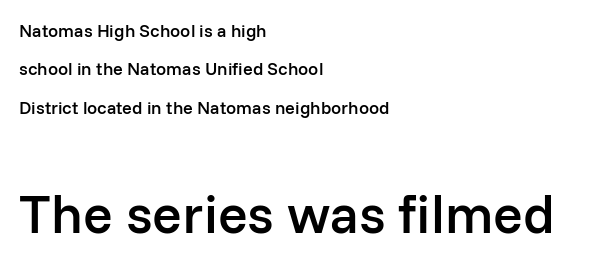
The image shows 55 px semibold sans-serif type, upright; set left-aligned, loose line spacing (2.13x), normal letter spacing, not underlined; the second (bottom) block is 3.06x larger; low stroke contrast and a medium x-height.
